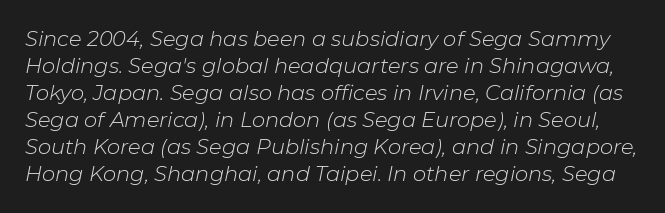
{"italic": "yes", "lean": "right", "slant_degrees": 11, "bold": "no", "underline": "no", "line_spacing": "normal", "line_spacing_ratio": 1.29, "letter_spacing": "normal", "letter_spacing_em": 0.0, "glyph_px": 21}
